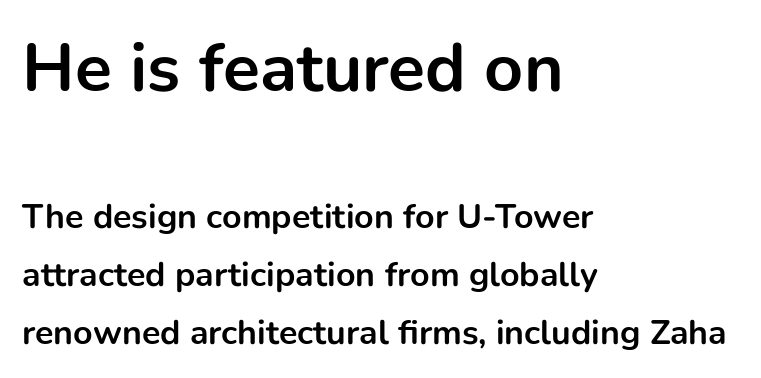
The letters advance in unequal steps, a hallmark of proportional type. Plenty of ink on the page — the face is bold. These lines keep a tight, regular rhythm from letter to letter. The more generous point size was reserved for the upper chunk.
